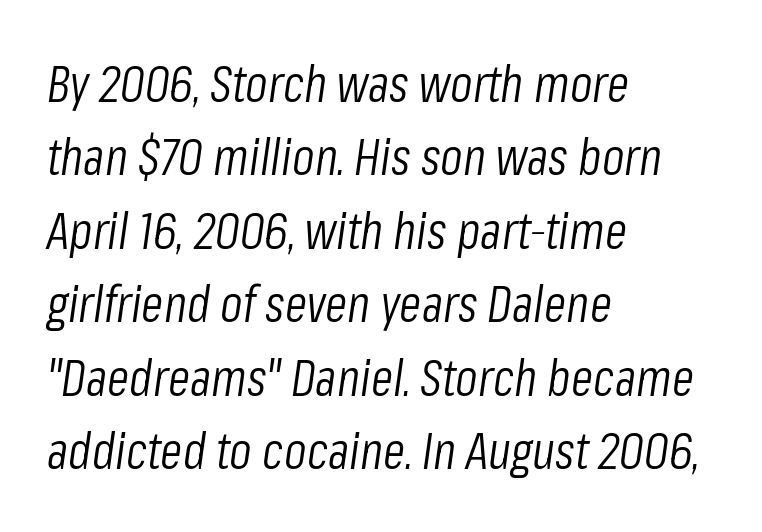
The paragraph shown leans on its left margin. Nothing heavy about these letters — not bold at all. The leading is moderate, giving the passage an even texture. Honestly, the letter spacing is just normal — you wouldn't notice it. Check under the words: just untouched page.
